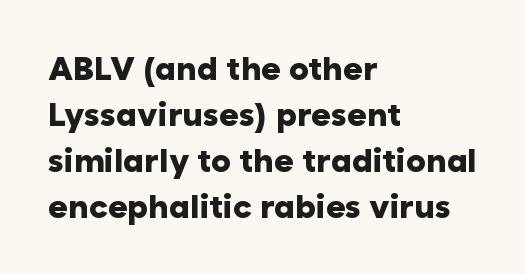
The image shows 33 px heavy sans-serif type, upright; set left-aligned, normal line spacing (1.39x), normal letter spacing, not underlined; low stroke contrast and a medium x-height.
